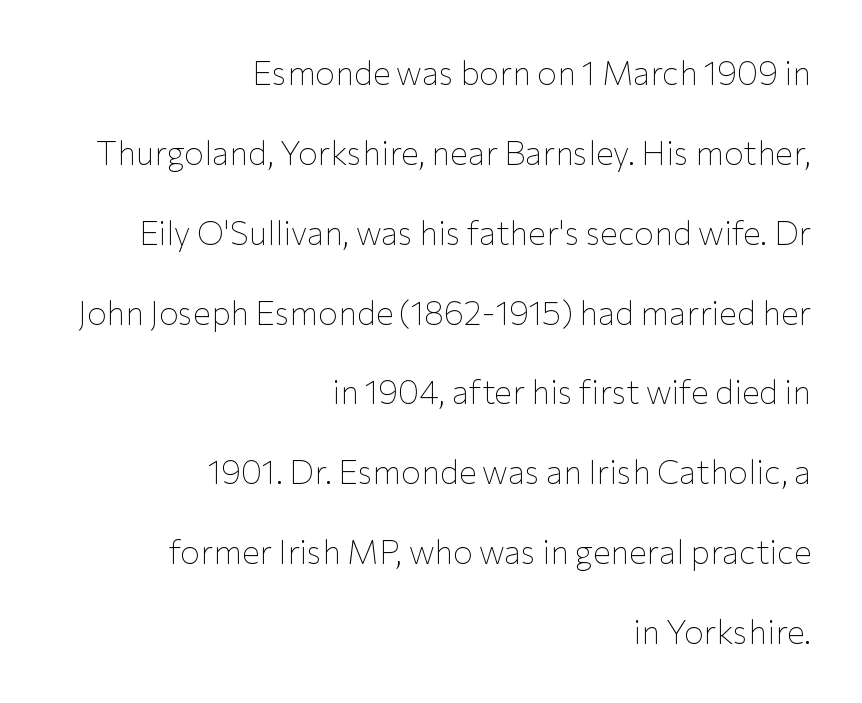
{"serif": "no", "italic": "no", "bold": "no", "weight": "thin", "width": "normal", "stroke_contrast": "low", "x_height": "medium", "monospaced": "no", "underline": "no", "align": "right", "line_spacing": "loose", "line_spacing_ratio": 2.42, "letter_spacing": "normal", "letter_spacing_em": 0.0, "glyph_px": 33}
